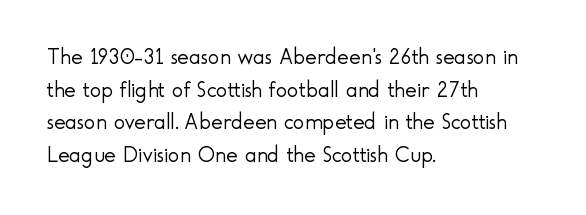
Rows of type keep a routine distance in the vertical direction. The space beneath each line is pristine and unruled. Which margin do the lines hug? The left one — the right edge is uneven. The letterforms sit shoulder to shoulder at normal distance.
